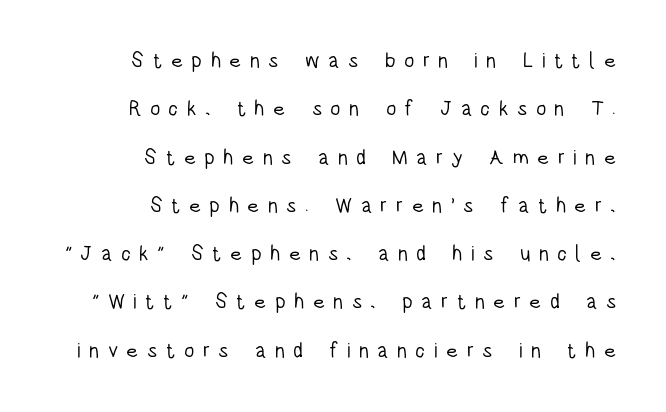
Loose tracking; the words dissolve into strings of separated letters. A great deal of white space separates one row of letters from the next. The specimen reads as upright at a glance. This sample is right-justified, so line beginnings fall wherever the words allow. Quick note: underline off.
